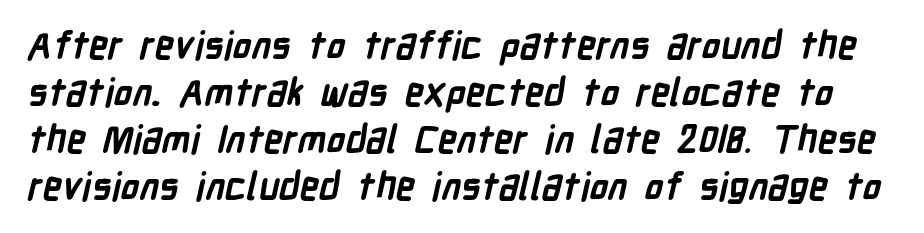
{"serif": "no", "bold": "yes", "weight": "semibold", "width": "condensed", "stroke_contrast": "low", "x_height": "medium", "monospaced": "no", "underline": "no", "line_spacing_ratio": 1.24, "letter_spacing": "normal", "letter_spacing_em": 0.0, "glyph_px": 38}
